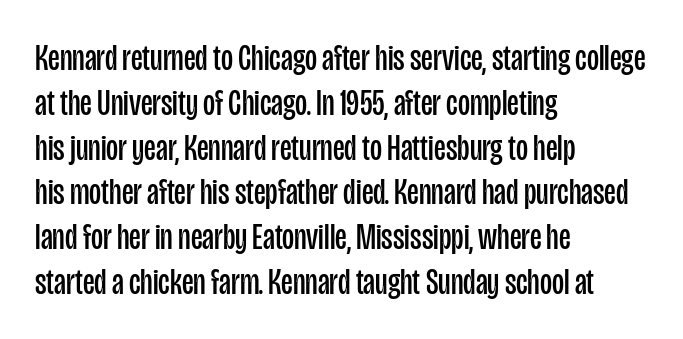
Q: Is the text bold? A: No.
Q: Is the text italic (slanted)? A: No, it is upright.
Q: Is the typeface a serif or a sans-serif typeface? A: Sans-serif.
Q: Is the text underlined? A: No.
Q: How is the paragraph aligned? A: Left-aligned.
Q: Is the spacing between letters normal or unusually wide? A: Normal.
Q: Width (condensed, normal, or wide)? A: Condensed.
Q: Stroke contrast? A: Low.
Q: x-height? A: Large.
Q: Monospaced? A: No.
